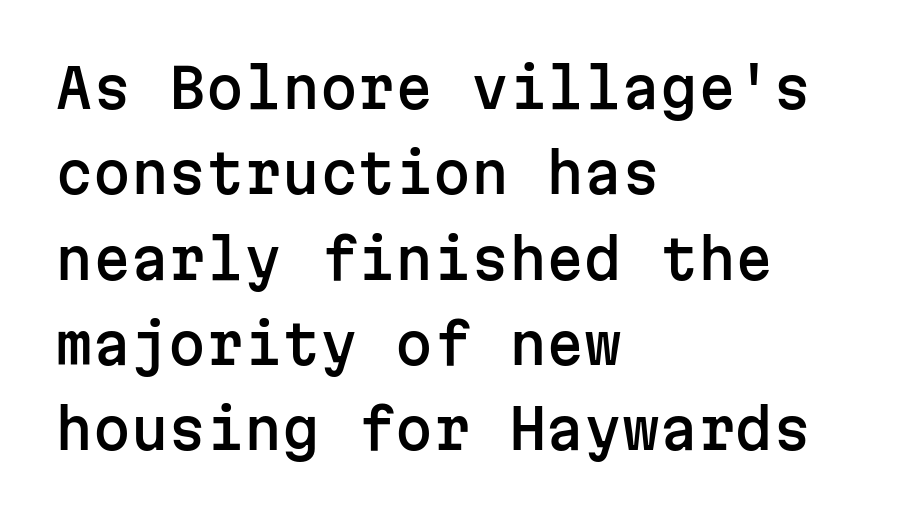
The image shows 54 px sans-serif type, upright, monospaced; set left-aligned, normal line spacing (1.58x), normal letter spacing, not underlined; low stroke contrast and a medium x-height.
